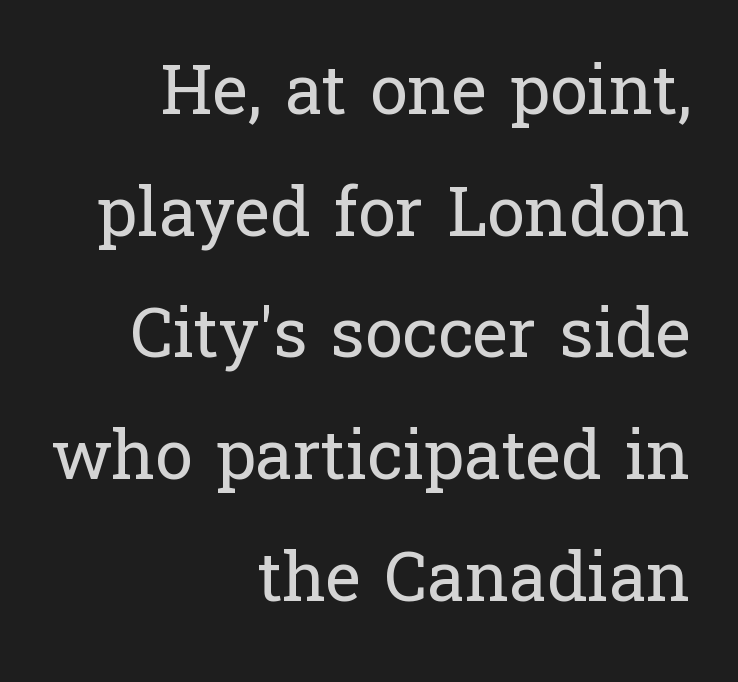
Ink coverage per letter is moderate at most. Does the copy run flush right? Yes — the right margin is perfectly even. Is this a fixed-width face? No — the glyphs have proportional, varying widths. This sample uses an upright cut, with every glyph sitting square on the baseline.
